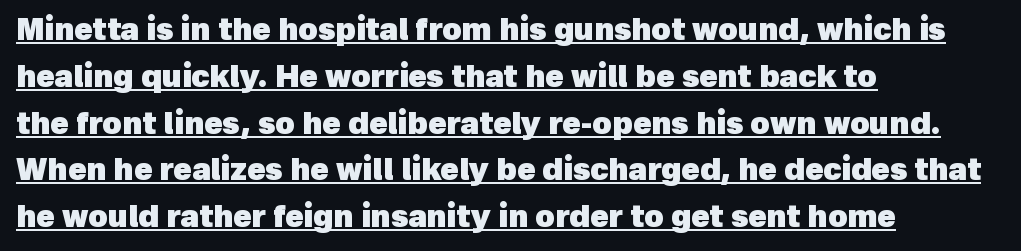
Q: Is the text bold? A: Yes.
Q: Is the typeface a serif or a sans-serif typeface? A: Sans-serif.
Q: Is the text underlined? A: Yes.
Q: How is the paragraph aligned? A: Left-aligned.
Q: Is the spacing between letters normal or unusually wide? A: Normal.
Q: Is the spacing between lines tight, normal or loose? A: Normal.
Q: Width (condensed, normal, or wide)? A: Normal.
Q: x-height? A: Medium.
Q: Monospaced? A: No.
